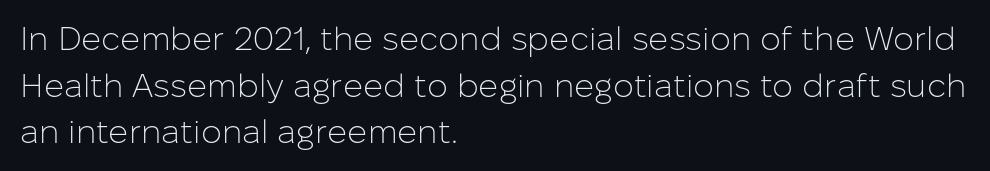
{"serif": "no", "italic": "no", "bold": "no", "weight": "light", "width": "normal", "stroke_contrast": "low", "x_height": "medium", "monospaced": "no", "underline": "no", "align": "left", "line_spacing": "normal", "line_spacing_ratio": 1.41, "letter_spacing": "normal", "letter_spacing_em": 0.0, "glyph_px": 33}
